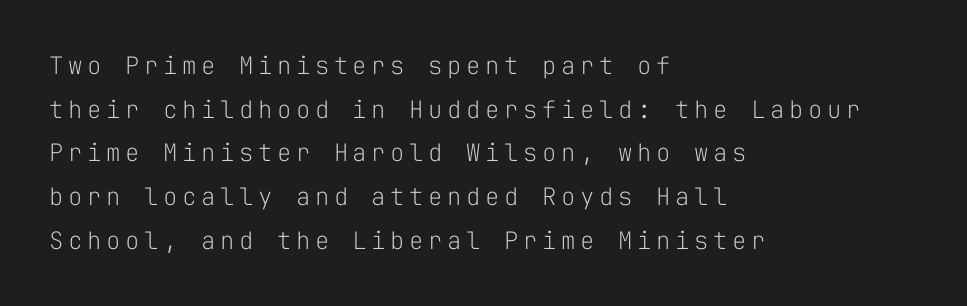
{"italic": "no", "bold": "no", "underline": "no", "align": "left", "line_spacing_ratio": 1.82, "glyph_px": 24}
